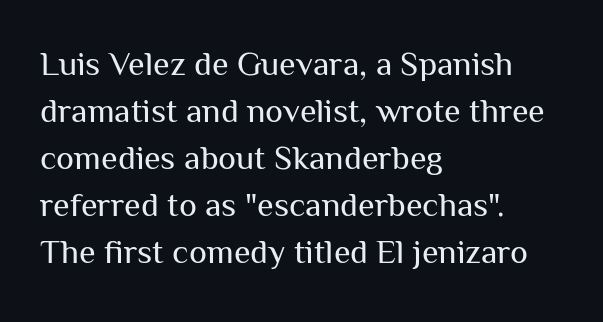
Q: Is the text bold? A: No.
Q: Is the text italic (slanted)? A: No, it is upright.
Q: Is the typeface a serif or a sans-serif typeface? A: Sans-serif.
Q: Is the text underlined? A: No.
Q: How is the paragraph aligned? A: Left-aligned.
Q: Is the spacing between letters normal or unusually wide? A: Normal.
Q: Is the spacing between lines tight, normal or loose? A: Normal.
Q: Width (condensed, normal, or wide)? A: Normal.
Q: Stroke contrast? A: Medium.
Q: x-height? A: Medium.
Q: Monospaced? A: No.
